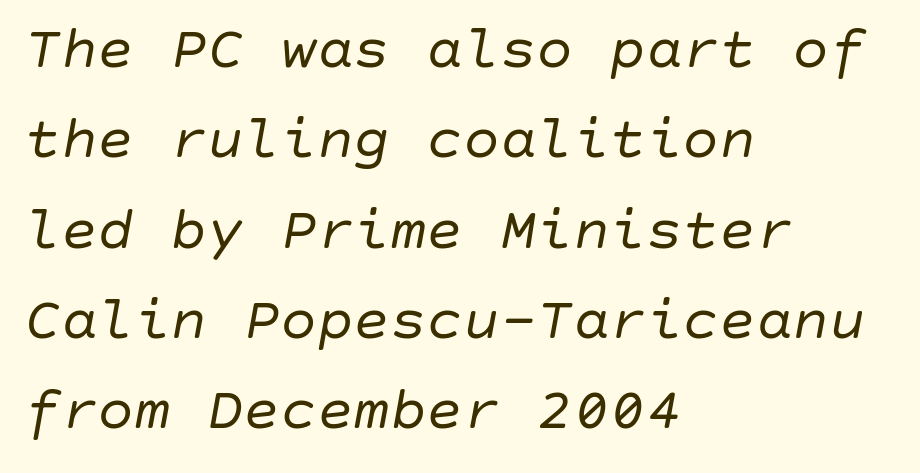
{"italic": "yes", "lean": "right", "slant_degrees": 10, "bold": "no", "weight": "regular", "width": "normal", "stroke_contrast": "low", "x_height": "large", "underline": "no", "align": "left", "line_spacing": "normal", "line_spacing_ratio": 1.48, "letter_spacing": "normal", "letter_spacing_em": 0.0, "glyph_px": 61}
